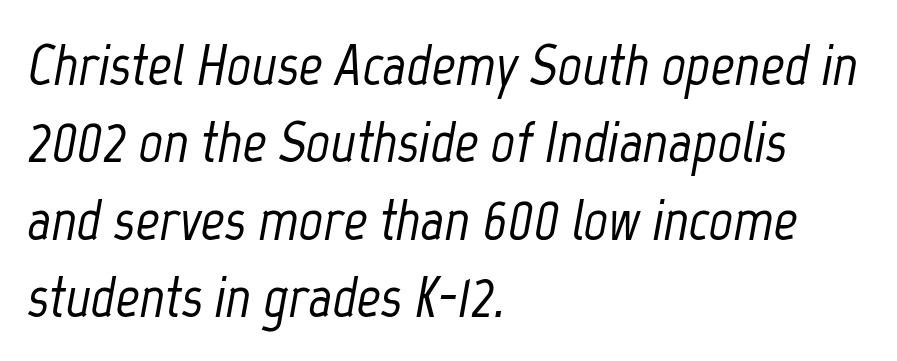
Does the lettering tilt? It does — this is italic. Character widths vary here, with narrow letters taking less room than wide ones. Leftover space on each line is placed entirely after the last word. The strip under each line holds only bare page. How are the letters spaced? Ordinarily, with no added tracking.
